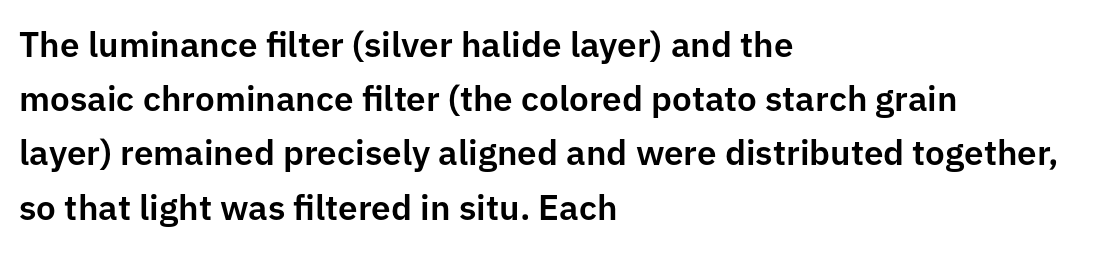
The image shows 35 px sans-serif type, upright; set left-aligned, normal line spacing (1.55x), normal letter spacing, not underlined; low stroke contrast and a medium x-height.
